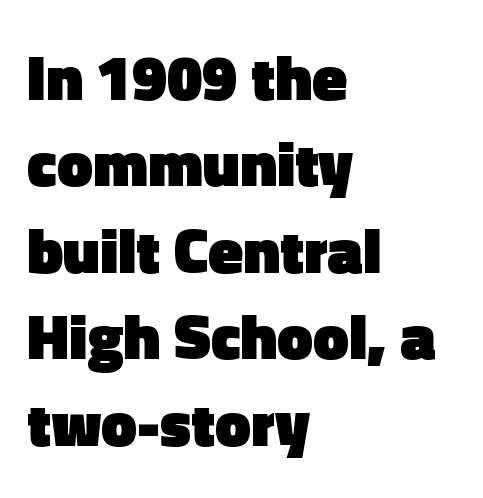
{"serif": "no", "italic": "no", "bold": "yes", "weight": "heavy", "width": "normal", "x_height": "medium", "monospaced": "no", "underline": "no", "align": "left", "line_spacing": "normal", "line_spacing_ratio": 1.35, "letter_spacing": "normal", "letter_spacing_em": 0.0, "glyph_px": 64}
